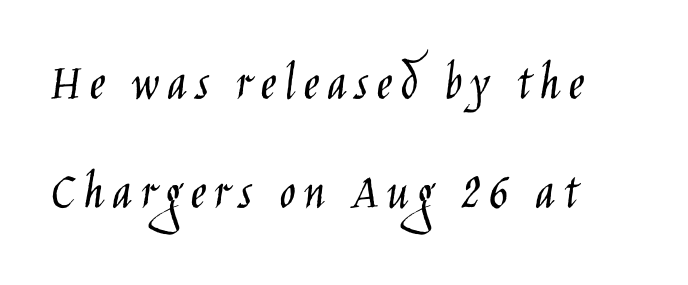
The image shows 54 px light, condensed sans-serif type; set left-aligned, loose line spacing (2.02x), not underlined; low stroke contrast and a large x-height.
